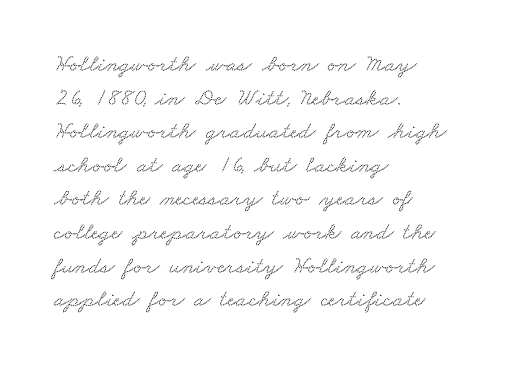
Q: Is the text underlined? A: No.
Q: How is the paragraph aligned? A: Left-aligned.
Q: Is the spacing between letters normal or unusually wide? A: Normal.
Q: Is the spacing between lines tight, normal or loose? A: Normal.
